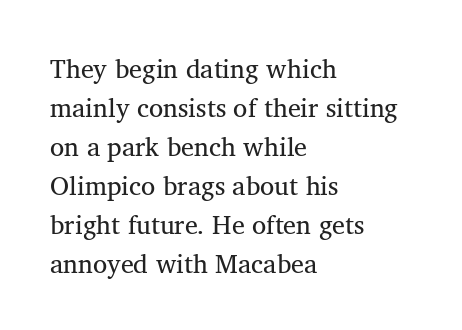
The image shows 26 px text type, upright; set left-aligned, normal line spacing (1.5x), normal letter spacing, not underlined.
